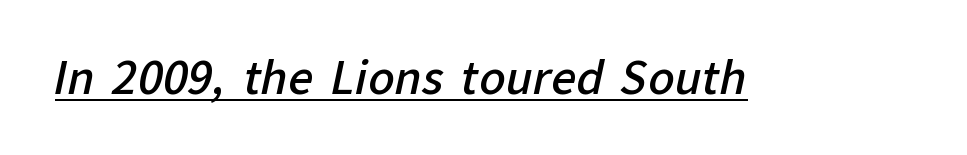
Each letter keeps its own natural width here, so spacing adapts to shape. The lettering is marked with a stroke running underneath it. The horizontal fit of the characters is conventional and even. Stroke thickness is moderately raised; the sample reads as semibold.
